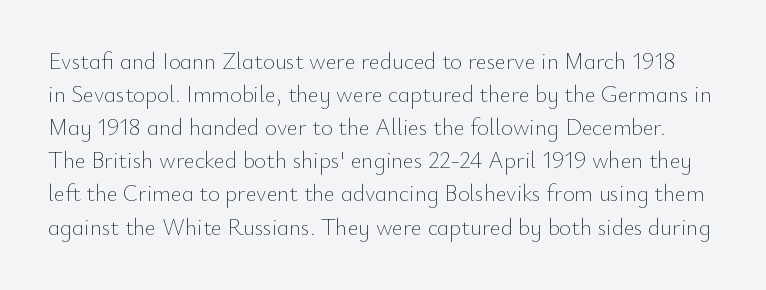
The image shows 23 px text type, upright; set normal line spacing (1.44x), normal letter spacing, not underlined.
